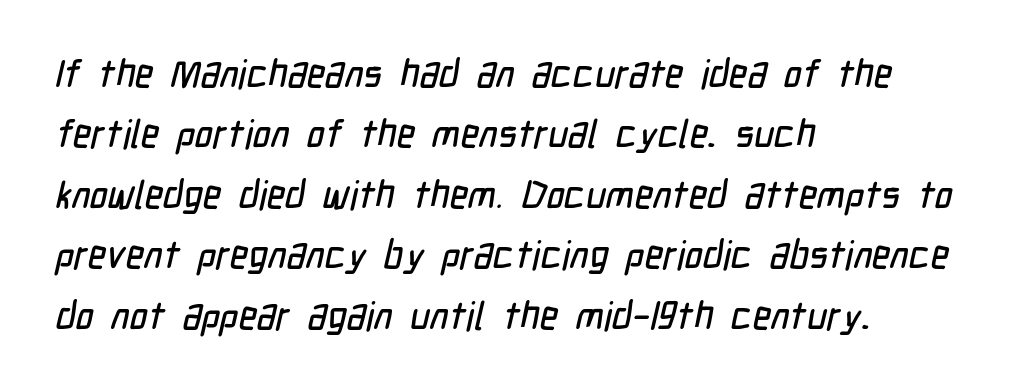
Q: Is the typeface a serif or a sans-serif typeface? A: Sans-serif.
Q: Is the text underlined? A: No.
Q: How is the paragraph aligned? A: Left-aligned.
Q: Is the spacing between letters normal or unusually wide? A: Normal.
Q: Is the spacing between lines tight, normal or loose? A: Normal.
Q: Width (condensed, normal, or wide)? A: Condensed.
Q: Stroke contrast? A: Low.
Q: x-height? A: Medium.
Q: Monospaced? A: No.
